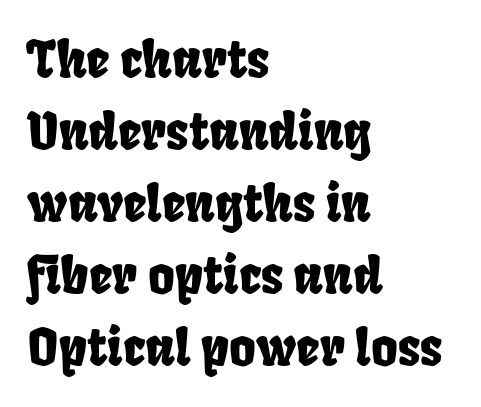
Q: Is the typeface a serif or a sans-serif typeface? A: Sans-serif.
Q: Is the text underlined? A: No.
Q: How is the paragraph aligned? A: Left-aligned.
Q: Is the spacing between letters normal or unusually wide? A: Normal.
Q: Is the spacing between lines tight, normal or loose? A: Normal.
Q: Width (condensed, normal, or wide)? A: Condensed.
Q: Stroke contrast? A: Low.
Q: x-height? A: Large.
Q: Monospaced? A: No.
